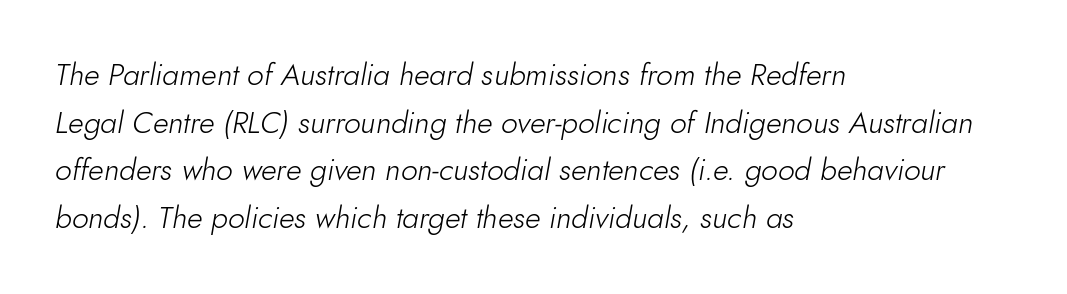
Observe the lean: these are italic letterforms. These lines sit exactly where default settings would place them. A clean baseline with only descenders dipping below it. Leftover space on each line is placed entirely after the last word. Stems and bowls with no extra thickness — not bold.
